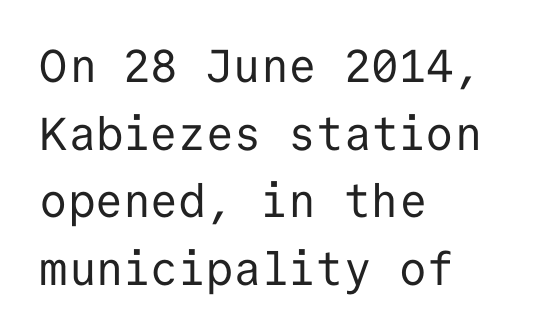
Q: Is the text bold? A: No.
Q: Is the text italic (slanted)? A: No, it is upright.
Q: Is the typeface a serif or a sans-serif typeface? A: Sans-serif.
Q: Is the text underlined? A: No.
Q: How is the paragraph aligned? A: Left-aligned.
Q: Is the spacing between letters normal or unusually wide? A: Normal.
Q: Is the spacing between lines tight, normal or loose? A: Normal.
Q: Width (condensed, normal, or wide)? A: Normal.
Q: Stroke contrast? A: Low.
Q: x-height? A: Medium.
Q: Monospaced? A: Yes.
